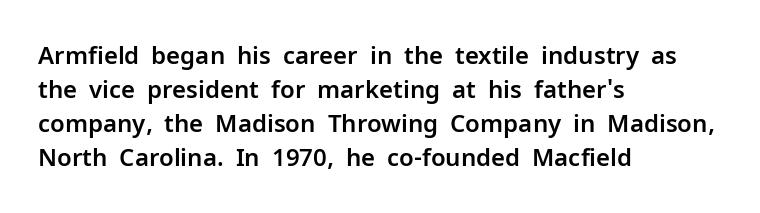
{"italic": "no", "underline": "no", "align": "left", "line_spacing": "normal", "line_spacing_ratio": 1.42, "letter_spacing": "normal", "letter_spacing_em": 0.0, "glyph_px": 24}
